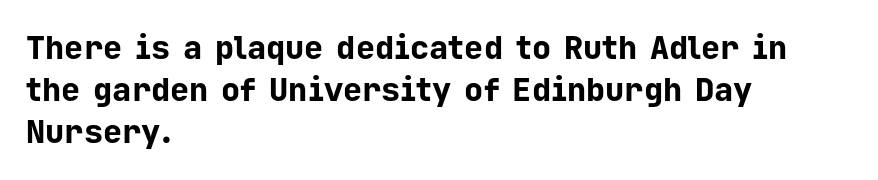
The image shows 32 px bold sans-serif type, upright, monospaced; set left-aligned, normal line spacing (1.32x), normal letter spacing, not underlined; low stroke contrast and a medium x-height.
